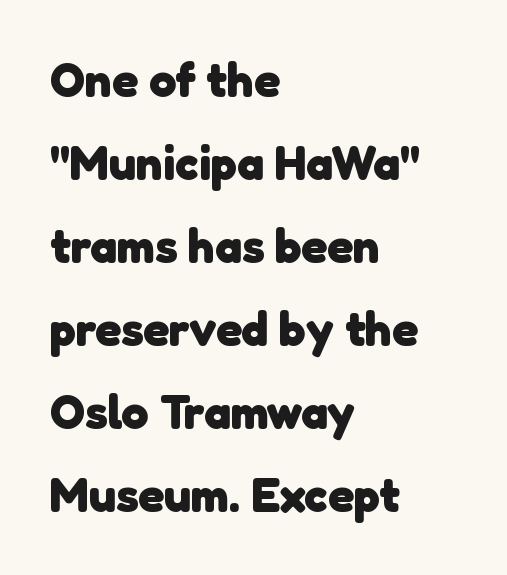
The image shows 48 px heavy sans-serif type; set left-aligned, line spacing 1.73x, normal letter spacing, not underlined; low stroke contrast and a medium x-height.
